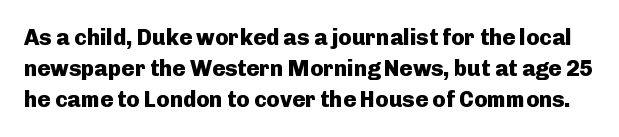
{"italic": "no", "bold": "yes", "underline": "no", "line_spacing": "normal", "line_spacing_ratio": 1.4, "letter_spacing": "normal", "letter_spacing_em": 0.0, "glyph_px": 22}
